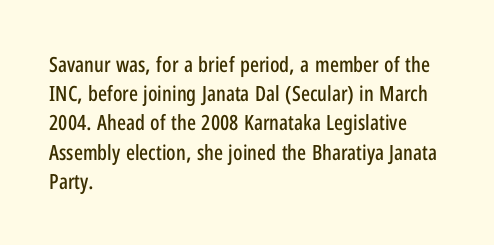
The image shows 21 px text type, upright; set left-aligned, normal line spacing (1.39x), normal letter spacing, not underlined.
